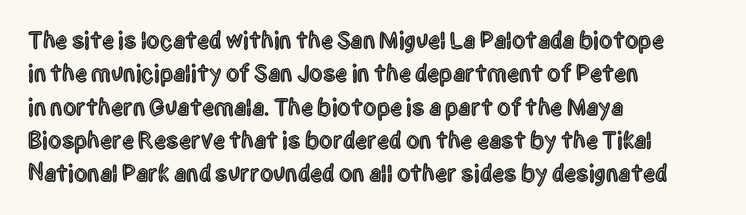
{"italic": "no", "underline": "no", "align": "left", "line_spacing": "normal", "line_spacing_ratio": 1.39, "letter_spacing": "normal", "letter_spacing_em": 0.0, "glyph_px": 24}
